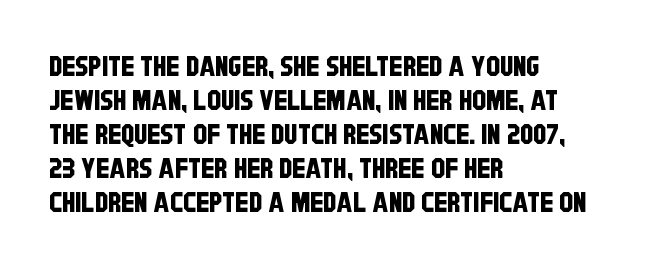
The image shows 28 px condensed sans-serif type; set left-aligned, line spacing 1.21x, normal letter spacing, not underlined; low stroke contrast and a large x-height.
